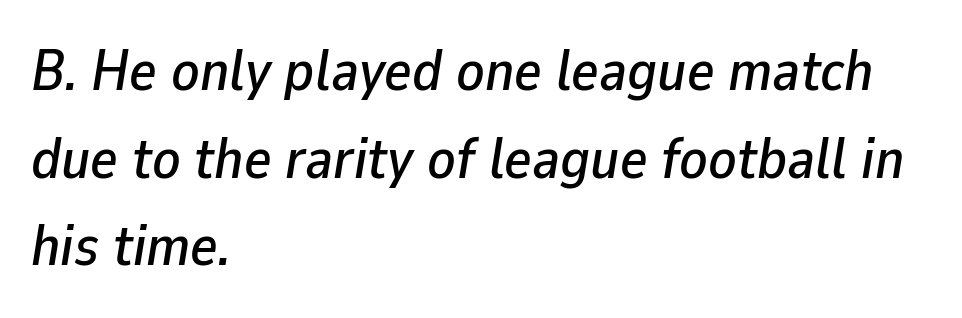
Each line starts at the same left margin while the right side varies. Each letter keeps its own natural width here, so spacing adapts to shape. Any mark beneath the type? The region is blank. Evenly set lines give the paragraph a standard silhouette.
